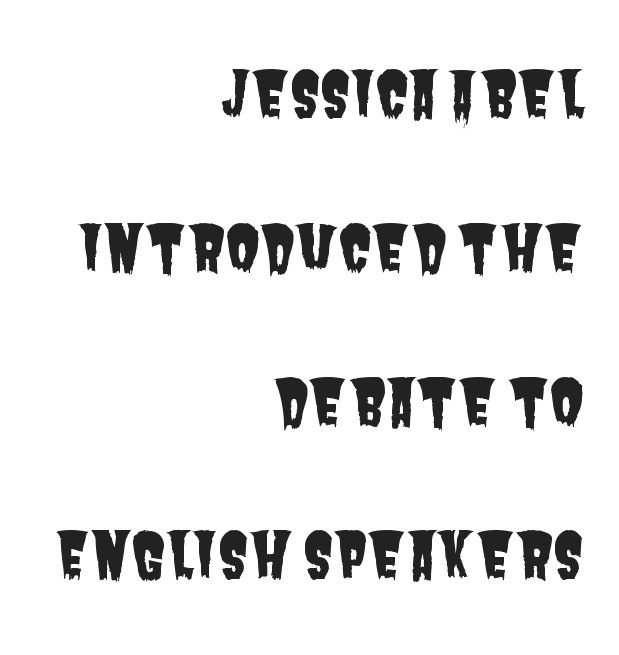
The image shows 62 px condensed sans-serif type; set right-aligned, loose line spacing (2.48x), normal letter spacing, not underlined; low stroke contrast and a large x-height.
